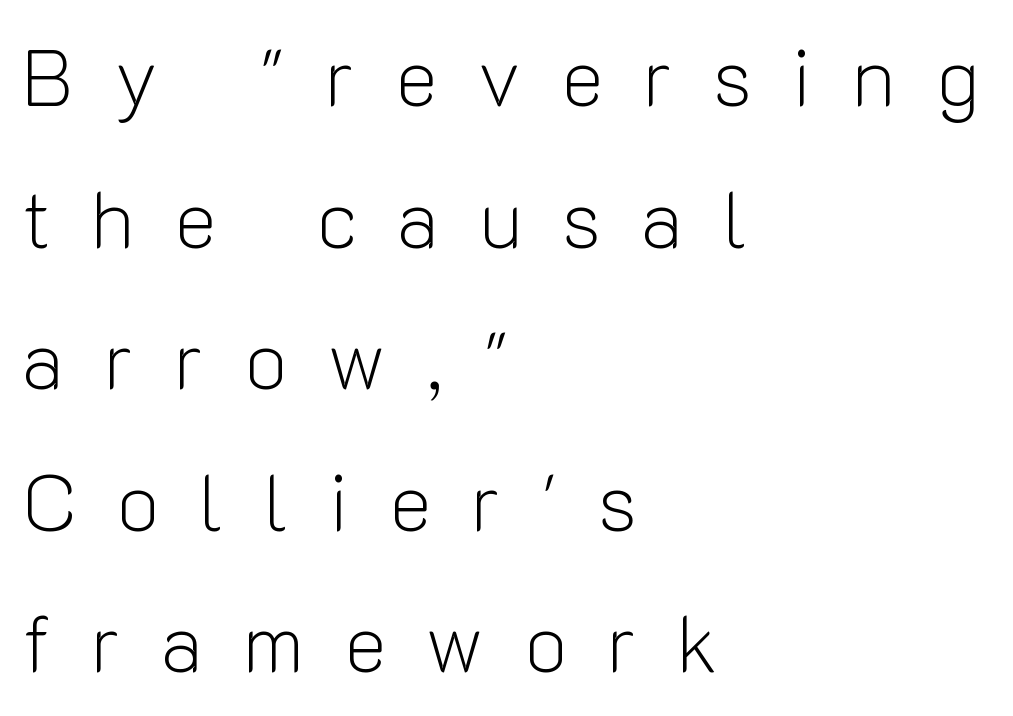
{"serif": "no", "italic": "no", "bold": "no", "weight": "light", "width": "normal", "stroke_contrast": "low", "x_height": "medium", "monospaced": "no", "underline": "no", "align": "left", "line_spacing_ratio": 1.77, "letter_spacing": "wide", "letter_spacing_em": 0.5, "glyph_px": 80}
